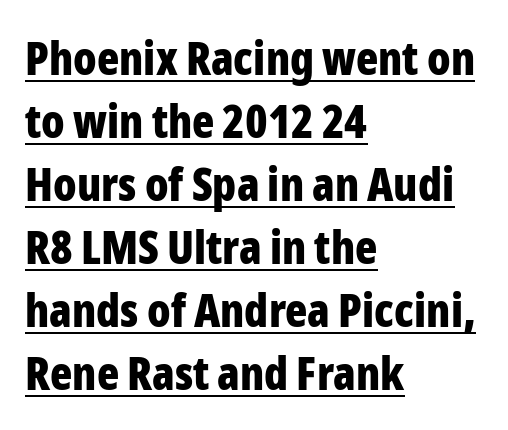
The glyphs have the mass of a bold cut. The glyphs are accompanied by a horizontal stroke just below them. A normal amount of white space separates one row of letters from the next. These lines are rendered in a variable-pitch font.
